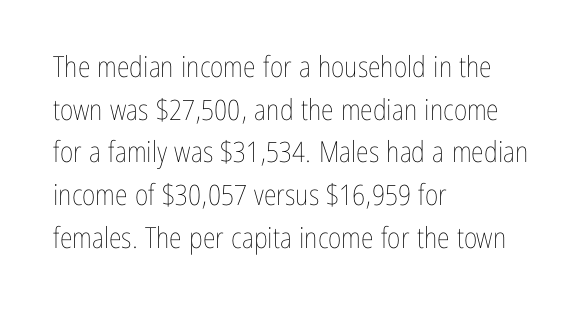
Does the leading feel generous? No, just average. Just letters on the line, the space beneath them empty. The font's upright variant was chosen for this text. Do the characters align in a grid? No, the font is proportional.
